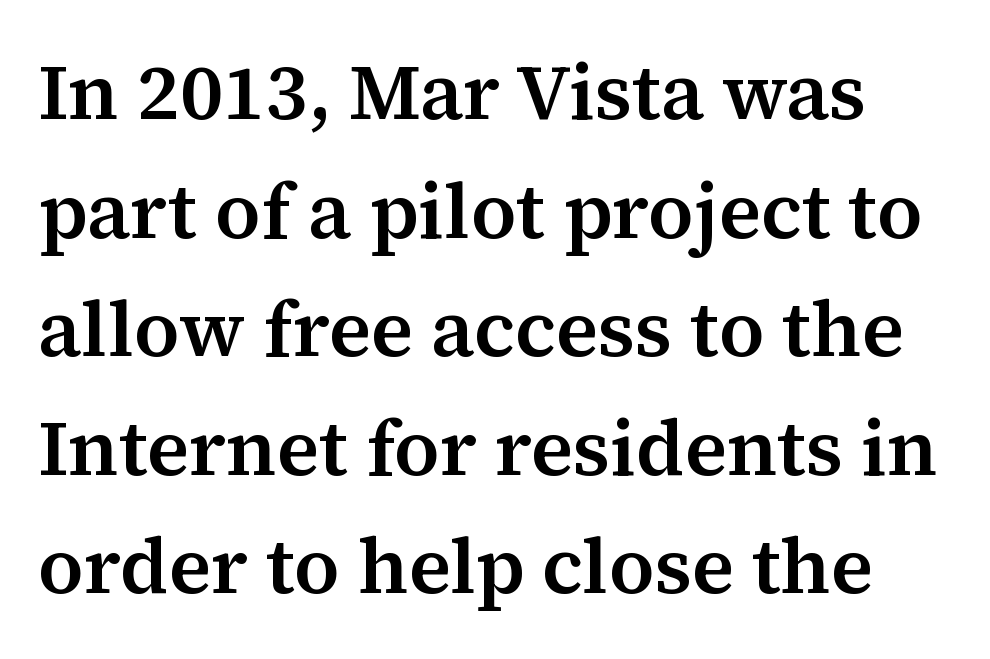
{"serif": "yes", "italic": "no", "width": "normal", "stroke_contrast": "medium", "x_height": "medium", "monospaced": "no", "underline": "no", "line_spacing": "normal", "line_spacing_ratio": 1.52, "letter_spacing": "normal", "letter_spacing_em": 0.0, "glyph_px": 78}
